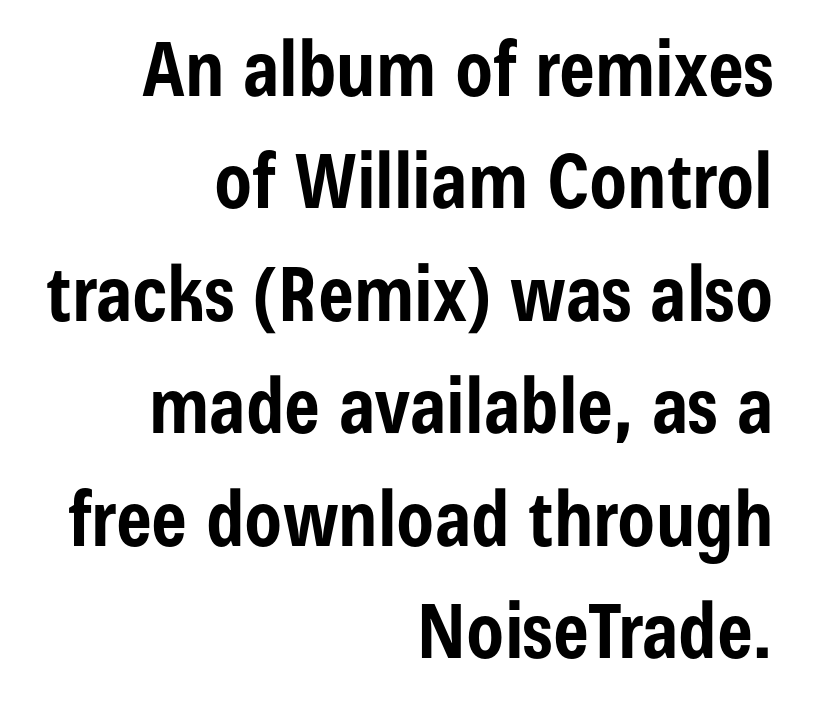
Q: Is the text bold? A: Yes.
Q: Is the text italic (slanted)? A: No, it is upright.
Q: Is the typeface a serif or a sans-serif typeface? A: Sans-serif.
Q: Is the text underlined? A: No.
Q: How is the paragraph aligned? A: Right-aligned.
Q: Is the spacing between letters normal or unusually wide? A: Normal.
Q: Is the spacing between lines tight, normal or loose? A: Normal.
Q: Width (condensed, normal, or wide)? A: Condensed.
Q: Stroke contrast? A: Low.
Q: x-height? A: Medium.
Q: Monospaced? A: No.
